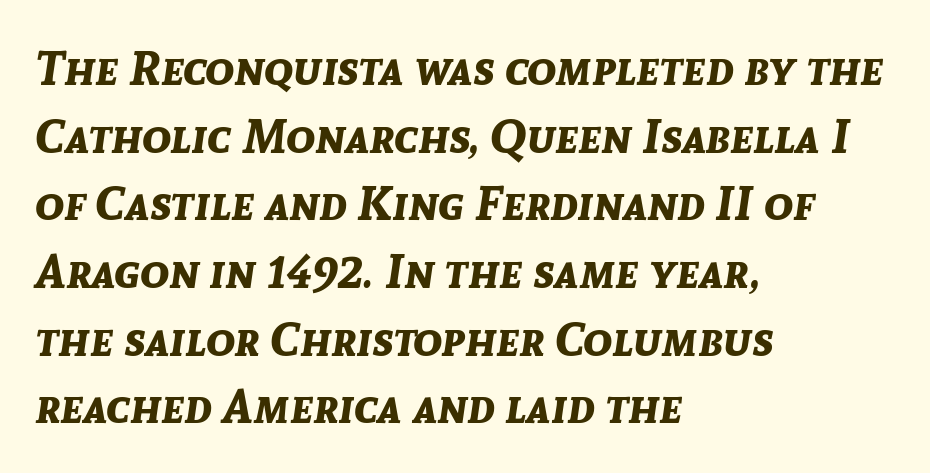
{"italic": "yes", "lean": "right", "slant_degrees": 8, "bold": "yes", "weight": "bold", "width": "normal", "stroke_contrast": "low", "x_height": "medium", "monospaced": "no", "underline": "no", "align": "left", "line_spacing": "normal", "line_spacing_ratio": 1.41, "letter_spacing": "normal", "letter_spacing_em": 0.0, "glyph_px": 48}
